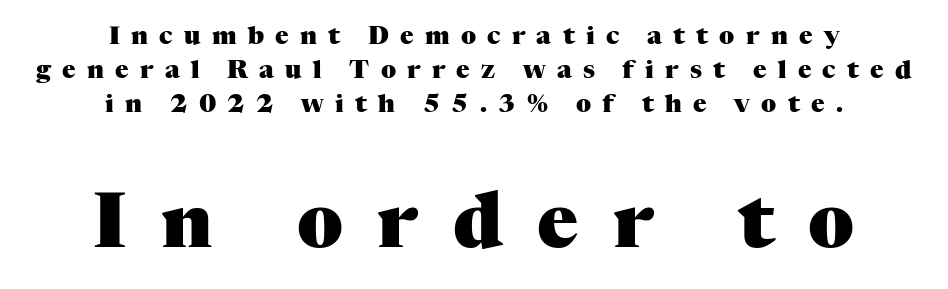
This rendering widens character spacing well past its baseline value. Short and long lines alike share a common midpoint. Strokes here are thick enough to call this a true bold. If you measured baseline to baseline, you'd find a middling distance. You can tell from the footed stems that serif type was used.
